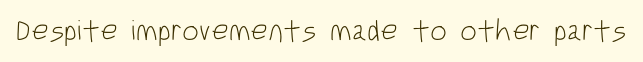
Q: Is the text bold? A: No.
Q: Is the text italic (slanted)? A: No, it is upright.
Q: Is the typeface a serif or a sans-serif typeface? A: Sans-serif.
Q: Is the text underlined? A: No.
Q: Is the spacing between letters normal or unusually wide? A: Normal.
Q: Width (condensed, normal, or wide)? A: Condensed.
Q: Stroke contrast? A: Low.
Q: x-height? A: Large.
Q: Monospaced? A: No.
